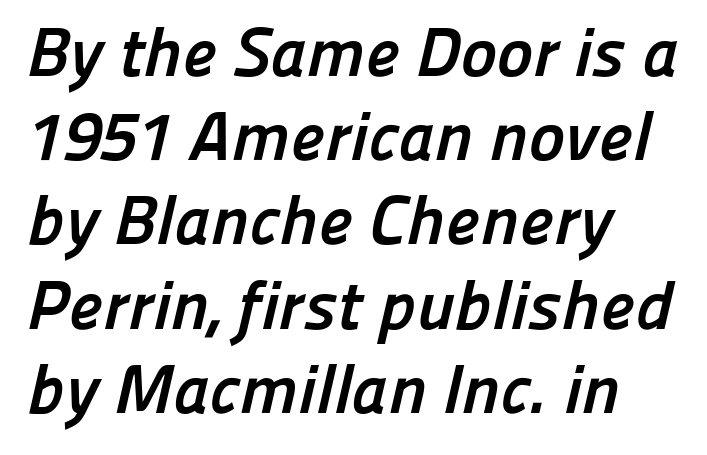
Thick stems and heavy bowls — unmistakably bold. Every row of glyphs begins at an identical x-position on the left. The zone under the glyphs is completely vacant. Typographically, this falls in the sans-serif category. There is no visible air inserted between adjacent glyphs.
